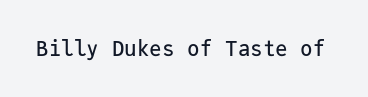
Q: Is the text italic (slanted)? A: No, it is upright.
Q: Is the text underlined? A: No.
Q: Is the spacing between letters normal or unusually wide? A: Normal.
